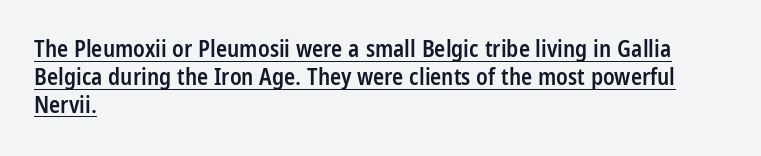
Students, this is semibold: more ink than regular, less than bold. Students, observe the line beneath the letters — that is underlining. Vertical strokes here are truly vertical. The lines in this sample share a left origin and differ only in where they stop. Default kerning and tracking; the words read as compact shapes.
